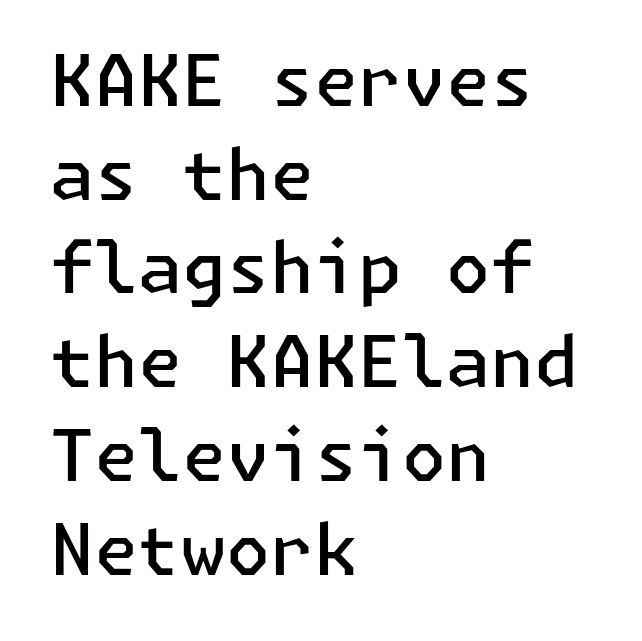
{"serif": "no", "italic": "no", "bold": "semi", "weight": "semibold", "width": "normal", "stroke_contrast": "low", "x_height": "medium", "underline": "no", "align": "left", "line_spacing": "normal", "line_spacing_ratio": 1.32, "letter_spacing": "normal", "letter_spacing_em": 0.0, "glyph_px": 71}
